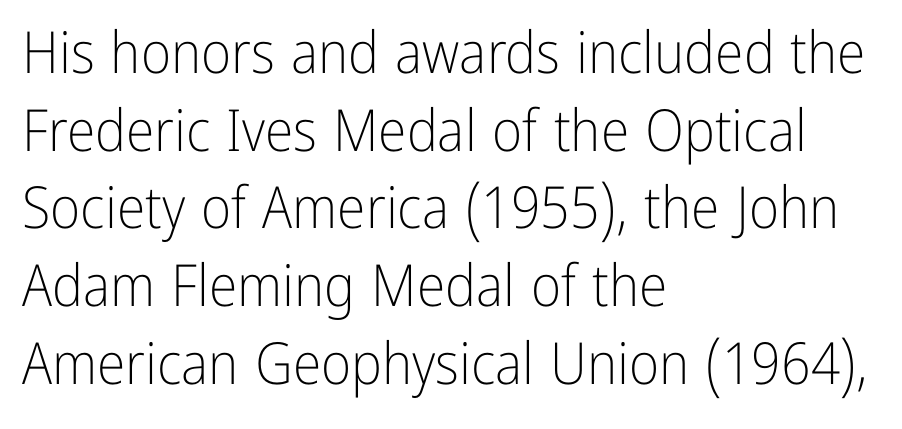
Default kerning and tracking; the words read as compact shapes. When letters stand straight like this, we call the style roman or upright. Character widths vary here, with narrow letters taking less room than wide ones. Horizontal alignment here is leftward, the default for most running prose. The rendering uses a moderate line-height, typical for paragraphs.
